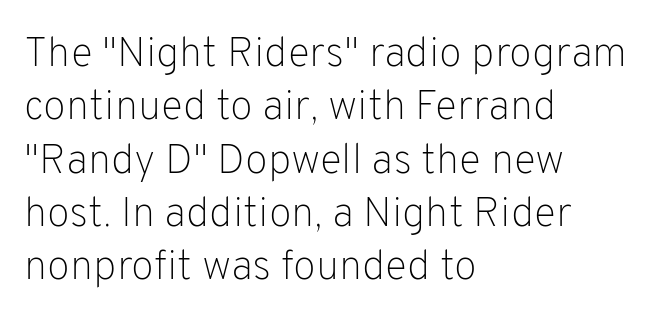
The image shows 42 px light sans-serif type, upright; set left-aligned, normal line spacing (1.27x), normal letter spacing, not underlined; low stroke contrast and a medium x-height.
